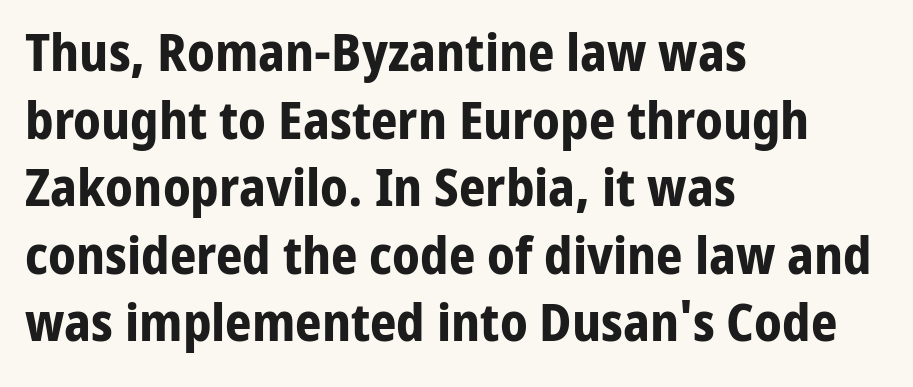
Q: Is the text bold? A: Yes.
Q: Is the text italic (slanted)? A: No, it is upright.
Q: Is the typeface a serif or a sans-serif typeface? A: Sans-serif.
Q: Is the text underlined? A: No.
Q: How is the paragraph aligned? A: Left-aligned.
Q: Is the spacing between letters normal or unusually wide? A: Normal.
Q: Is the spacing between lines tight, normal or loose? A: Normal.
Q: Width (condensed, normal, or wide)? A: Normal.
Q: Stroke contrast? A: Low.
Q: x-height? A: Medium.
Q: Monospaced? A: No.
